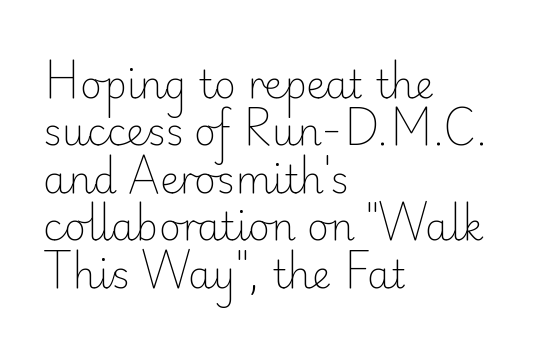
{"serif": "no", "italic": "no", "bold": "no", "weight": "light", "width": "normal", "stroke_contrast": "low", "x_height": "small", "monospaced": "no", "underline": "no", "align": "left", "line_spacing": "normal", "line_spacing_ratio": 1.25, "letter_spacing": "normal", "letter_spacing_em": 0.0, "glyph_px": 38}
